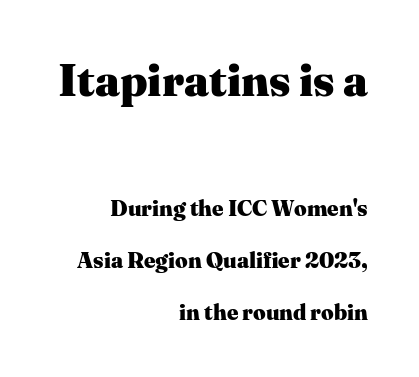
The image shows 45 px heavy serif type, upright; set right-aligned, loose line spacing (2.37x), normal letter spacing, not underlined; the first (top) block is 2.05x larger; medium stroke contrast and a medium x-height.
